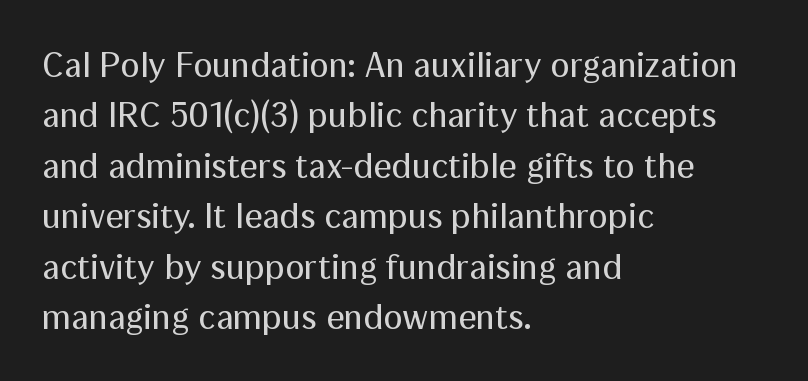
Stroke mass is kept to a normal reading level or below. Look at the bottom of the vertical strokes: they stop flat, with no serifs. The face used here is proportionally spaced, like ordinary book or web type. Each word holds together tightly as a unit, with standard inter-letter gaps. The baseline area is clear. Each new line begins a customary step beneath the previous one.
